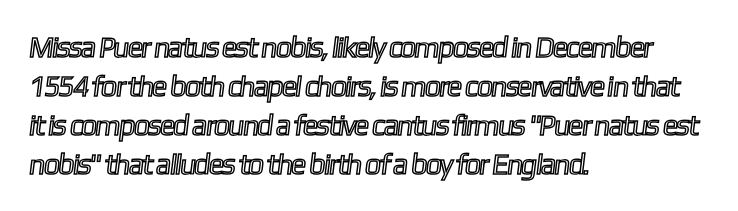
The setting favours the left margin, as ordinary paragraphs usually do. Think of a printed novel: that variable character pitch is what you see here. The line texture is even and compact thanks to regular tracking. The vertical gap from one line to the next is medium. The gap between lines stays unmarked.
